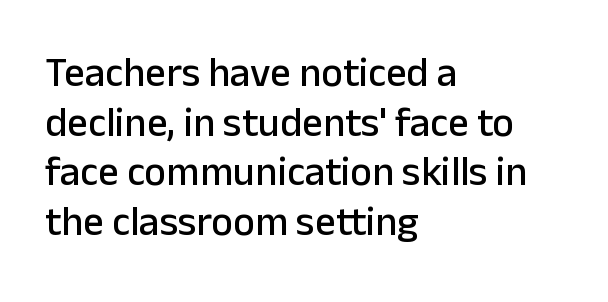
Q: Is the text italic (slanted)? A: No, it is upright.
Q: Is the typeface a serif or a sans-serif typeface? A: Sans-serif.
Q: Is the text underlined? A: No.
Q: How is the paragraph aligned? A: Left-aligned.
Q: Is the spacing between letters normal or unusually wide? A: Normal.
Q: Width (condensed, normal, or wide)? A: Normal.
Q: Stroke contrast? A: Low.
Q: x-height? A: Medium.
Q: Monospaced? A: No.
